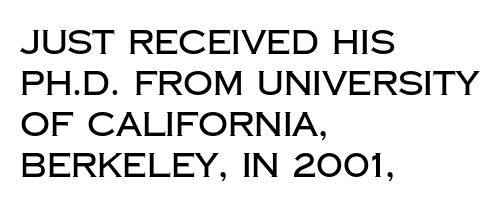
The strip under each line holds only bare page. Casual observation: everything's shoved over to the left. Ascenders rise straight up at ninety degrees. This rendering employs a face without finishing strokes, i.e., a sans-serif.
